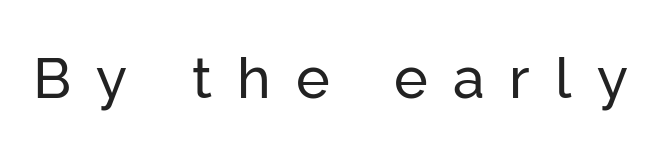
Style check: upright. In terms of letterform style, serifs are entirely absent. Varying glyph widths throughout — classic text-font behaviour. Unmarked baselines from the first word to the last.
